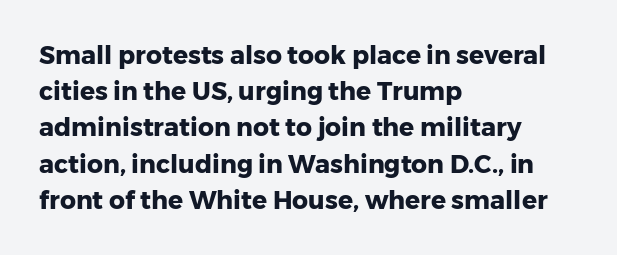
Q: Is the text bold? A: Yes.
Q: Is the text italic (slanted)? A: No, it is upright.
Q: Is the text underlined? A: No.
Q: How is the paragraph aligned? A: Left-aligned.
Q: Is the spacing between letters normal or unusually wide? A: Normal.
Q: Is the spacing between lines tight, normal or loose? A: Normal.
